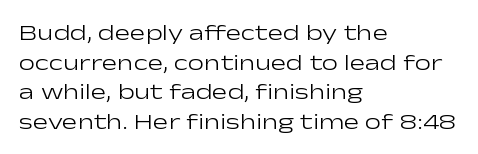
Q: Is the text bold? A: No.
Q: Is the text italic (slanted)? A: No, it is upright.
Q: Is the text underlined? A: No.
Q: How is the paragraph aligned? A: Left-aligned.
Q: Is the spacing between letters normal or unusually wide? A: Normal.
Q: Is the spacing between lines tight, normal or loose? A: Normal.
